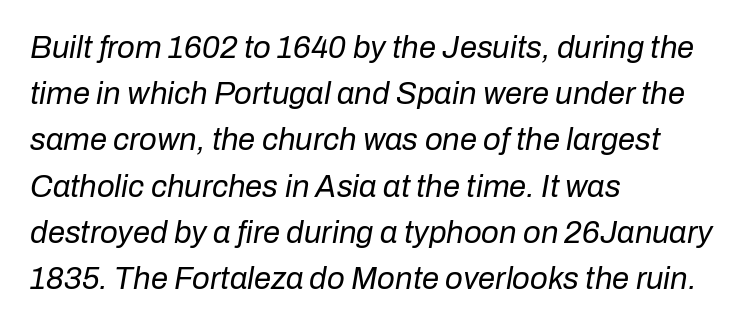
Q: Is the text bold? A: No.
Q: Is the text italic (slanted)? A: Yes, it leans right by about 10 degrees.
Q: Is the text underlined? A: No.
Q: How is the paragraph aligned? A: Left-aligned.
Q: Is the spacing between letters normal or unusually wide? A: Normal.
Q: Is the spacing between lines tight, normal or loose? A: Normal.
Q: Width (condensed, normal, or wide)? A: Normal.
Q: Stroke contrast? A: Low.
Q: x-height? A: Medium.
Q: Monospaced? A: No.
